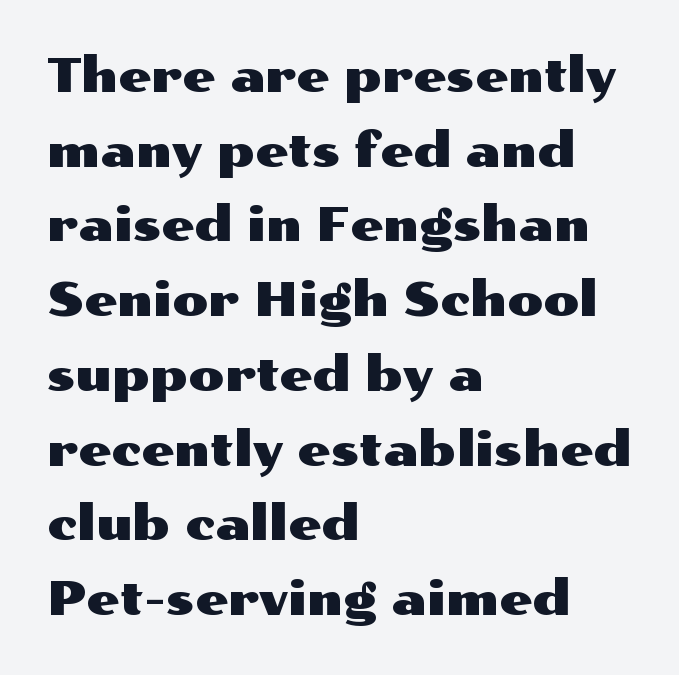
{"serif": "no", "italic": "no", "width": "wide", "stroke_contrast": "medium", "x_height": "medium", "monospaced": "no", "underline": "no", "align": "left", "line_spacing": "normal", "line_spacing_ratio": 1.59, "letter_spacing": "normal", "letter_spacing_em": 0.0, "glyph_px": 47}
